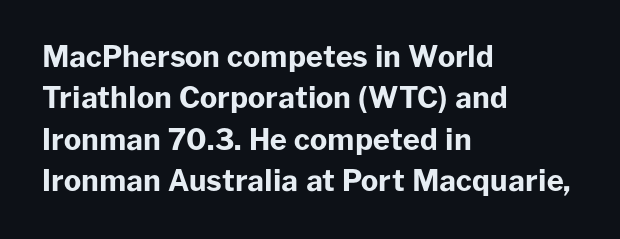
{"serif": "no", "italic": "no", "bold": "yes", "weight": "bold", "width": "normal", "stroke_contrast": "low", "x_height": "medium", "monospaced": "no", "underline": "no", "align": "left", "line_spacing": "normal", "line_spacing_ratio": 1.43, "letter_spacing": "normal", "letter_spacing_em": 0.0, "glyph_px": 29}
